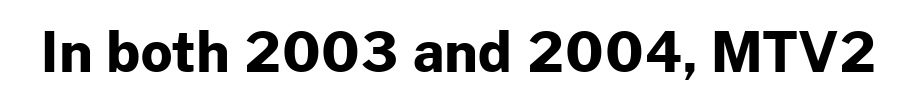
Unlike italic type, these characters show no tilt at all. Nothing unusual about the tracking: characters are spaced as the font intends. The type family on display is of the sans-serif kind. Looks like regular typesetting: each glyph gets only the width it needs.
